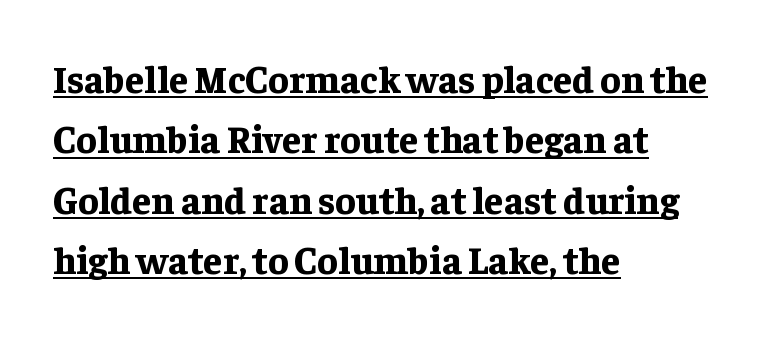
{"serif": "yes", "italic": "no", "bold": "yes", "weight": "bold", "width": "normal", "stroke_contrast": "low", "x_height": "medium", "monospaced": "no", "underline": "yes", "align": "left", "line_spacing": "normal", "line_spacing_ratio": 1.59, "letter_spacing": "normal", "letter_spacing_em": 0.0, "glyph_px": 38}
